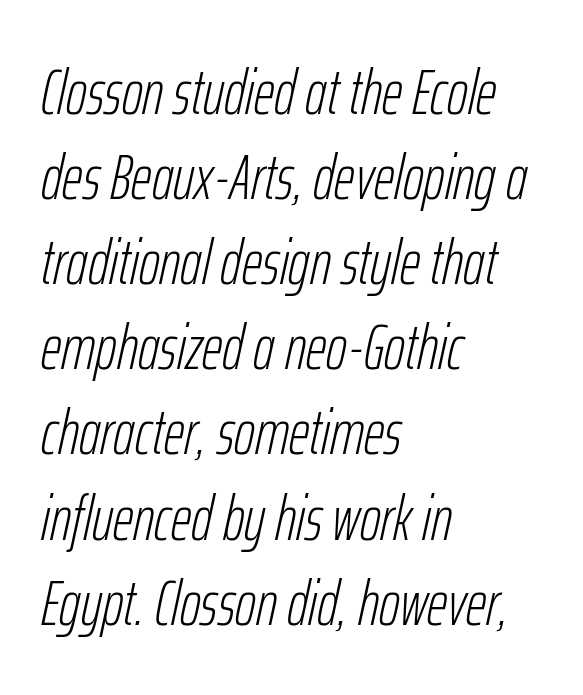
The image shows 64 px light, condensed type, italic (leaning right); set left-aligned, normal line spacing (1.33x), normal letter spacing, not underlined; low stroke contrast and a medium x-height.
